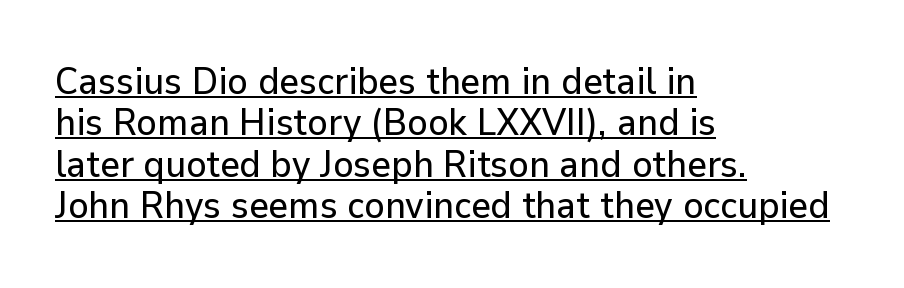
Q: Is the text italic (slanted)? A: No, it is upright.
Q: Is the typeface a serif or a sans-serif typeface? A: Sans-serif.
Q: Is the text underlined? A: Yes.
Q: How is the paragraph aligned? A: Left-aligned.
Q: Is the spacing between letters normal or unusually wide? A: Normal.
Q: Is the spacing between lines tight, normal or loose? A: Tight.
Q: Width (condensed, normal, or wide)? A: Normal.
Q: Stroke contrast? A: Low.
Q: x-height? A: Medium.
Q: Monospaced? A: No.
